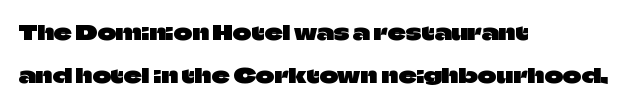
{"italic": "no", "underline": "no", "align": "left", "line_spacing": "loose", "line_spacing_ratio": 2.13, "letter_spacing": "normal", "letter_spacing_em": 0.0, "glyph_px": 20}
